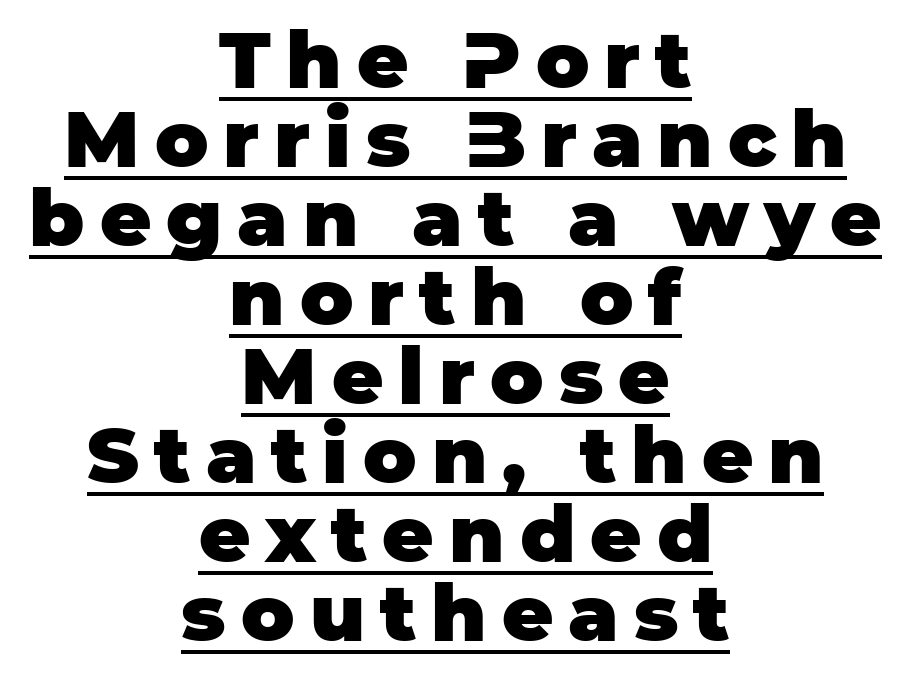
{"serif": "no", "italic": "no", "bold": "yes", "weight": "heavy", "width": "normal", "stroke_contrast": "low", "x_height": "large", "monospaced": "no", "underline": "yes", "align": "center", "line_spacing": "tight", "line_spacing_ratio": 1.0, "glyph_px": 79}
